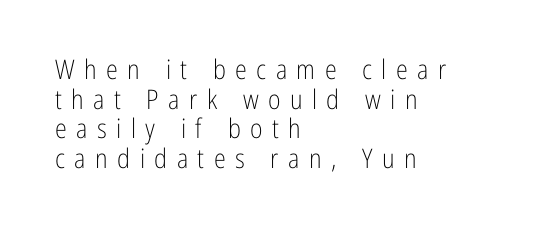
{"italic": "no", "bold": "no", "underline": "no", "align": "left", "line_spacing": "tight", "line_spacing_ratio": 1.1, "letter_spacing": "wide", "letter_spacing_em": 0.35, "glyph_px": 27}
